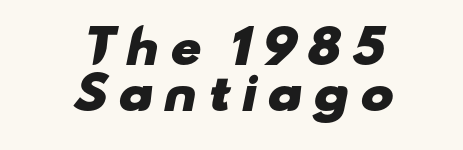
{"serif": "no", "bold": "yes", "weight": "heavy", "width": "wide", "stroke_contrast": "low", "x_height": "small", "monospaced": "no", "underline": "no", "align": "center", "line_spacing": "tight", "line_spacing_ratio": 1.03, "letter_spacing": "wide", "letter_spacing_em": 0.21, "glyph_px": 45}
